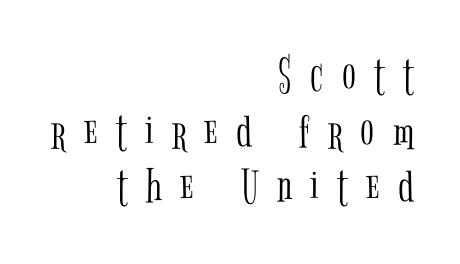
The face used here is seriffed, in the tradition of book romans. Does the lettering tilt? It doesn't — this is upright. Is this a fixed-width face? No — the glyphs have proportional, varying widths. Rows of type sit shoulder to shoulder in the vertical direction. Visually the block forms a straight wall on the right and a jagged coastline on the left. Stem width sits at or under what a default text font uses.
